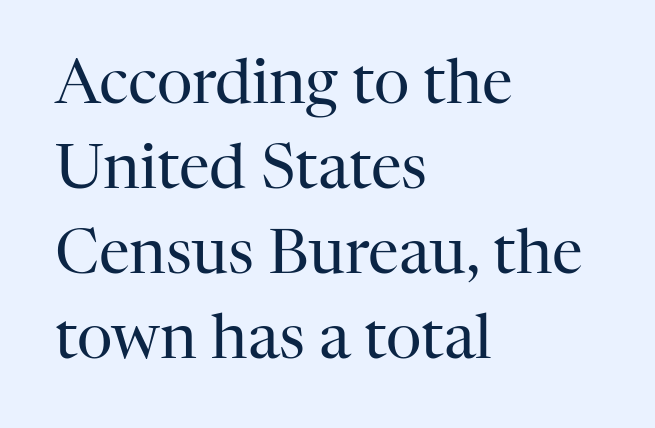
{"serif": "yes", "italic": "no", "bold": "no", "weight": "regular", "width": "normal", "stroke_contrast": "high", "x_height": "medium", "monospaced": "no", "underline": "no", "align": "left", "line_spacing": "normal", "line_spacing_ratio": 1.37, "letter_spacing": "normal", "letter_spacing_em": 0.0, "glyph_px": 62}
